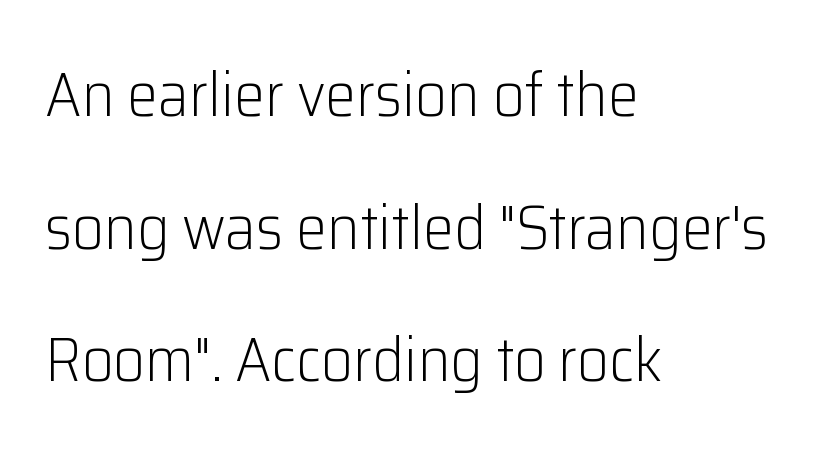
The image shows 62 px light sans-serif type, upright; set left-aligned, loose line spacing (2.14x), normal letter spacing, not underlined; low stroke contrast and a medium x-height.
